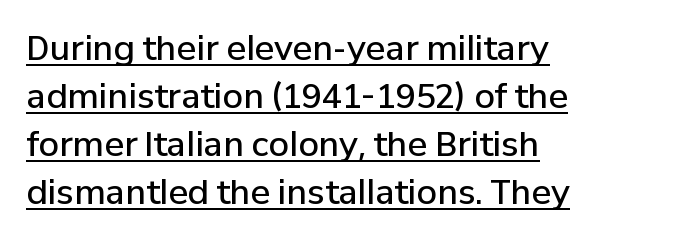
The image shows 33 px semibold sans-serif type, upright; set left-aligned, normal line spacing (1.45x), normal letter spacing, underlined; low stroke contrast and a medium x-height.
